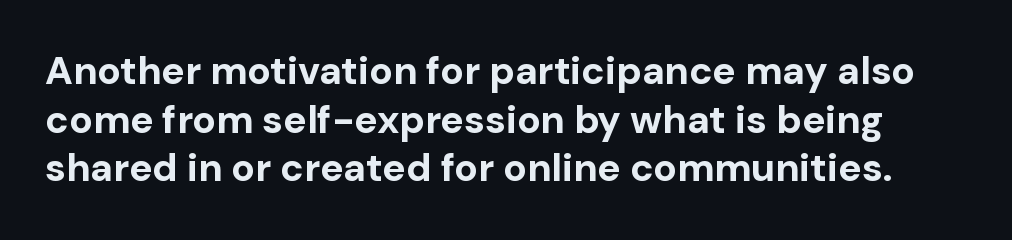
This rendering employs a face without finishing strokes, i.e., a sans-serif. Stroke thickness is high; the sample reads as a true bold. These lines are rendered in a variable-pitch font. Line spacing here is normal. The zone under the glyphs is completely vacant.
